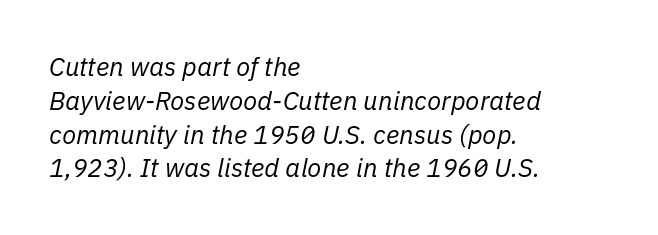
{"italic": "yes", "lean": "right", "slant_degrees": 11, "bold": "no", "underline": "no", "align": "left", "line_spacing": "normal", "line_spacing_ratio": 1.3, "letter_spacing": "normal", "letter_spacing_em": 0.0, "glyph_px": 26}
